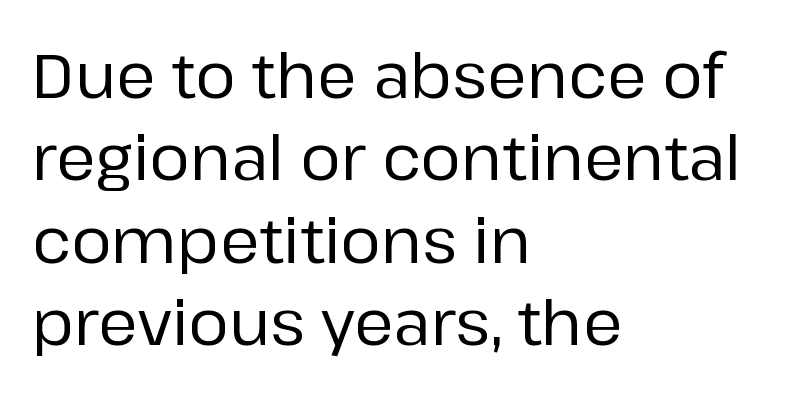
The image shows 61 px sans-serif type, upright; set left-aligned, normal line spacing (1.35x), normal letter spacing, not underlined; low stroke contrast and a medium x-height.
